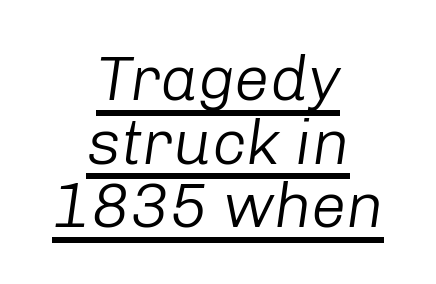
The image shows 63 px light type, italic (leaning right); set centered, tight line spacing (1.01x), normal letter spacing, underlined; low stroke contrast and a medium x-height.
